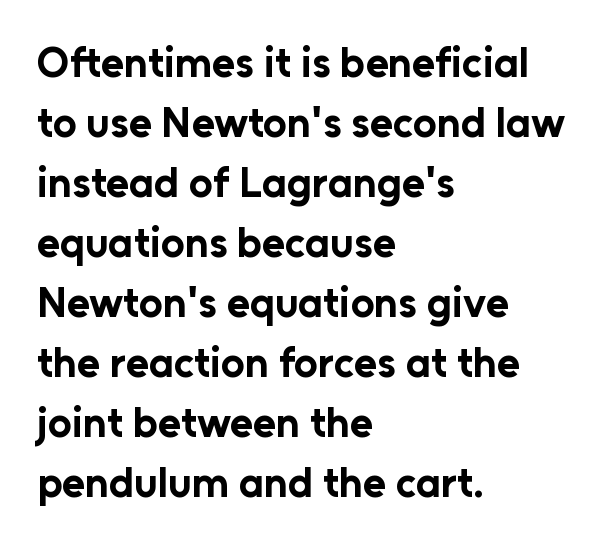
Beneath every word, the page is bare. This sample has the flowing, uneven cadence of proportional lettering. These lines carry a lot of weight — the face is fully bold. Type style note: lacks serifs. Normally led — the rows are evenly, conventionally spaced. Students, note that the glyphs here touch the page at normal intervals.
